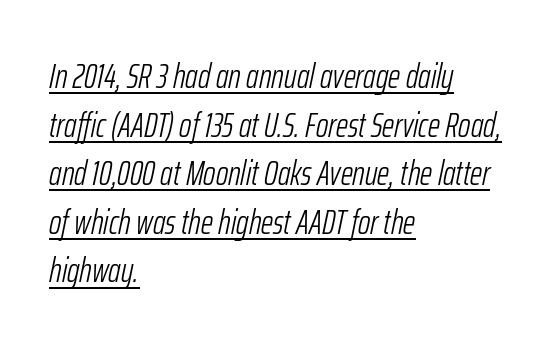
Q: Is the text bold? A: No.
Q: Is the text italic (slanted)? A: Yes, it leans right by about 12 degrees.
Q: Is the text underlined? A: Yes.
Q: How is the paragraph aligned? A: Left-aligned.
Q: Is the spacing between letters normal or unusually wide? A: Normal.
Q: Is the spacing between lines tight, normal or loose? A: Normal.
Q: Width (condensed, normal, or wide)? A: Condensed.
Q: Stroke contrast? A: Low.
Q: x-height? A: Medium.
Q: Monospaced? A: No.
